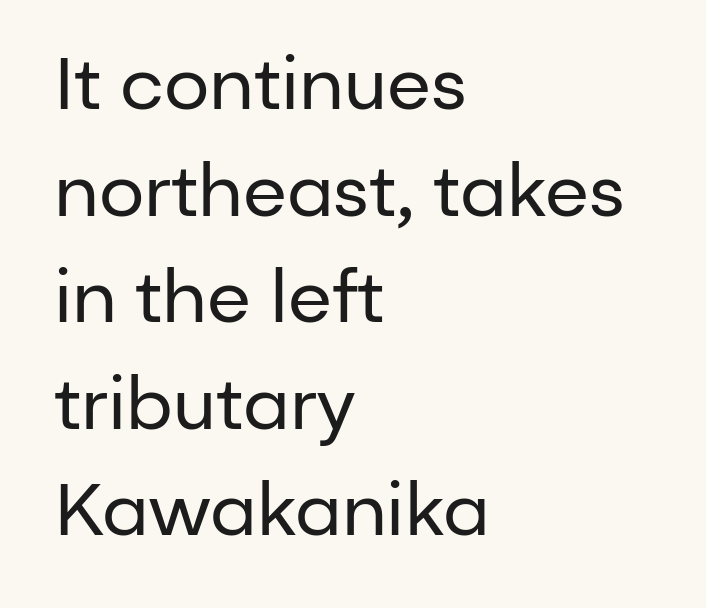
{"serif": "no", "italic": "no", "bold": "no", "weight": "regular", "width": "normal", "stroke_contrast": "low", "x_height": "medium", "monospaced": "no", "underline": "no", "align": "left", "line_spacing": "normal", "line_spacing_ratio": 1.48, "letter_spacing": "normal", "letter_spacing_em": 0.0, "glyph_px": 72}
